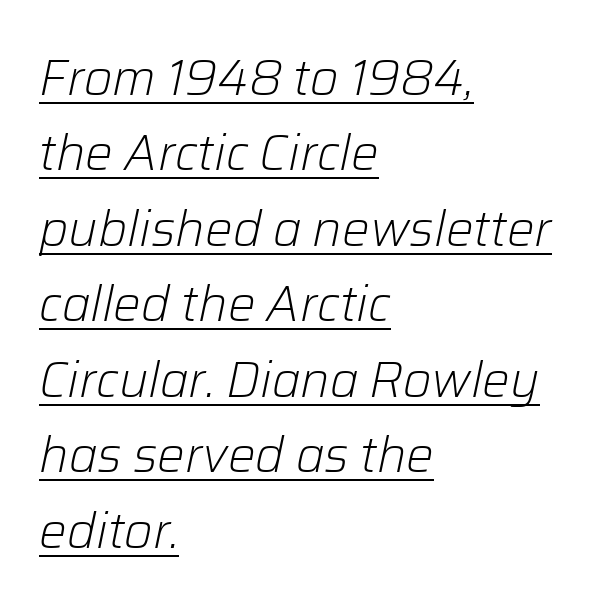
Q: Is the text bold? A: No.
Q: Is the text italic (slanted)? A: Yes, it leans right by about 12 degrees.
Q: Is the text underlined? A: Yes.
Q: How is the paragraph aligned? A: Left-aligned.
Q: Is the spacing between letters normal or unusually wide? A: Normal.
Q: Is the spacing between lines tight, normal or loose? A: Normal.
Q: Width (condensed, normal, or wide)? A: Normal.
Q: Stroke contrast? A: Low.
Q: x-height? A: Medium.
Q: Monospaced? A: No.
